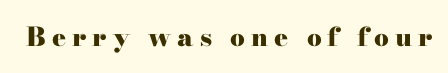
Q: Is the text bold? A: Yes.
Q: Is the text italic (slanted)? A: No, it is upright.
Q: Is the text underlined? A: No.
Q: Is the spacing between letters normal or unusually wide? A: Unusually wide.
